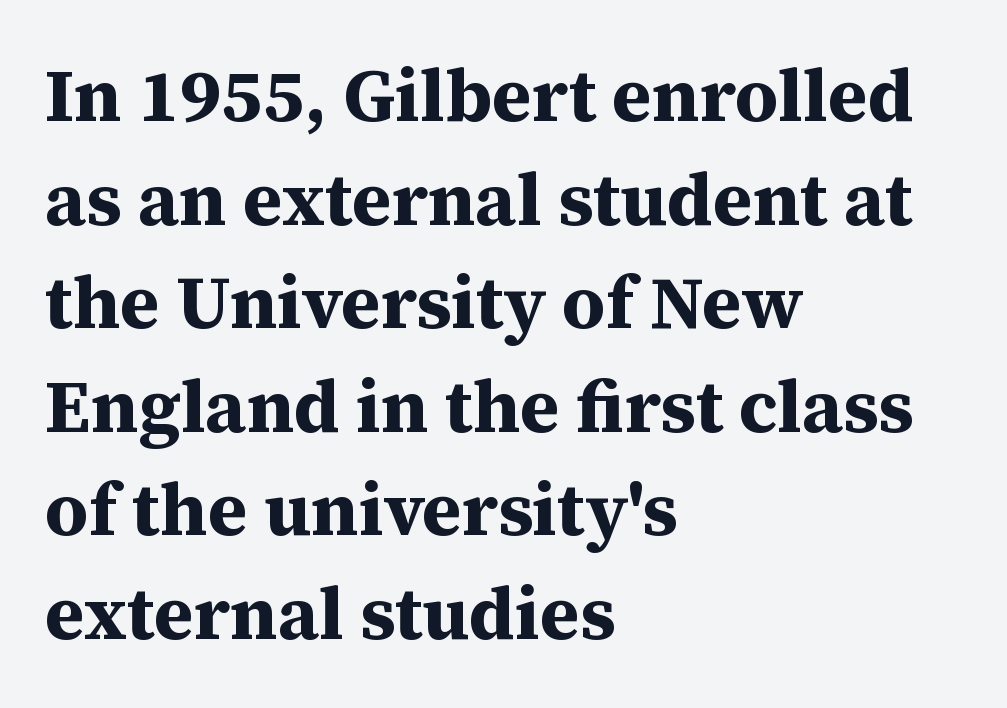
{"serif": "yes", "italic": "no", "bold": "yes", "weight": "bold", "width": "normal", "stroke_contrast": "medium", "x_height": "medium", "monospaced": "no", "underline": "no", "align": "left", "line_spacing": "normal", "line_spacing_ratio": 1.4, "letter_spacing": "normal", "letter_spacing_em": 0.0, "glyph_px": 74}
